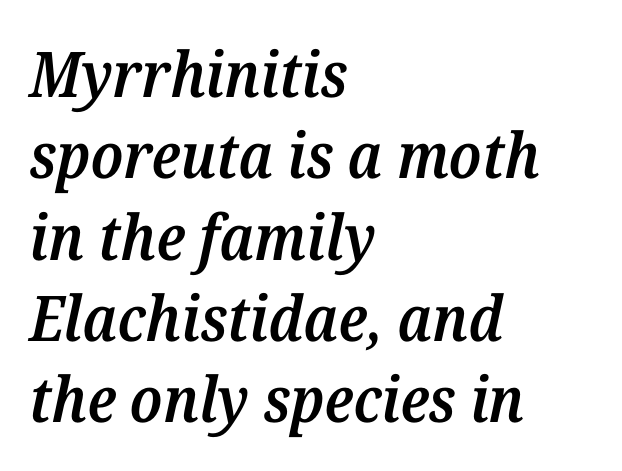
The image shows 63 px semibold serif type, italic (leaning right); set left-aligned, normal line spacing (1.29x), normal letter spacing, not underlined; medium stroke contrast and a medium x-height.
